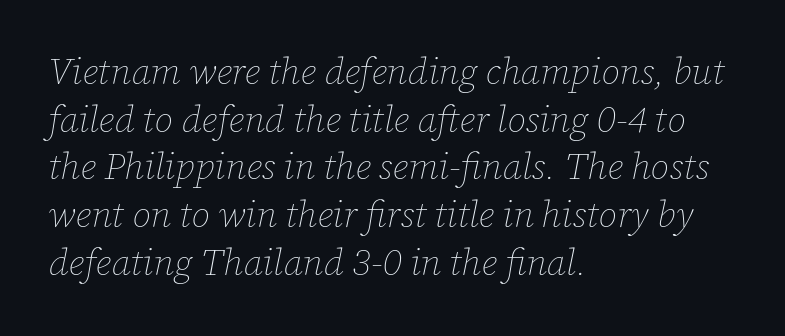
Q: Is the text bold? A: No.
Q: Is the text italic (slanted)? A: Yes, it leans right by about 12 degrees.
Q: Is the text underlined? A: No.
Q: How is the paragraph aligned? A: Left-aligned.
Q: Is the spacing between letters normal or unusually wide? A: Normal.
Q: Is the spacing between lines tight, normal or loose? A: Normal.
Q: Width (condensed, normal, or wide)? A: Normal.
Q: Stroke contrast? A: Low.
Q: x-height? A: Medium.
Q: Monospaced? A: No.
